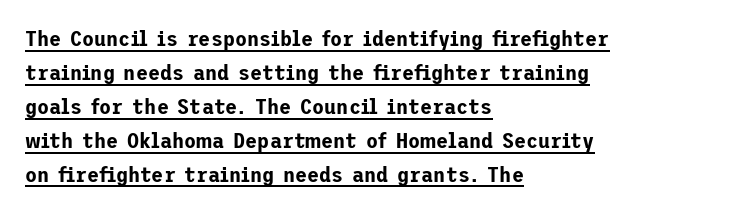
Every row of glyphs begins at an identical x-position on the left. Posture: straight, roman, zero tilt. Honestly, the row spacing looks completely unremarkable. A rule runs beneath these lines of type.
